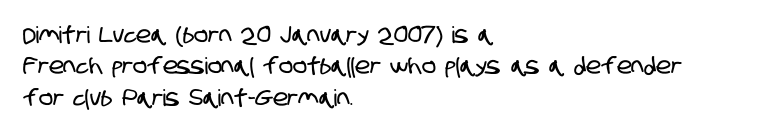
{"underline": "no", "align": "left", "line_spacing": "normal", "line_spacing_ratio": 1.36, "letter_spacing": "normal", "letter_spacing_em": 0.0, "glyph_px": 23}
